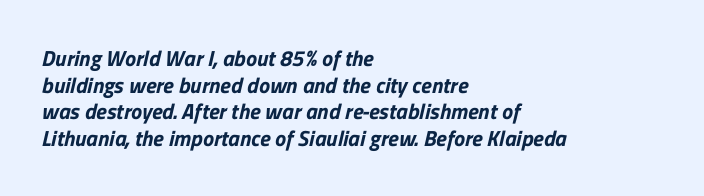
The image shows 22 px text type; set left-aligned, line spacing 1.21x, normal letter spacing, not underlined.
